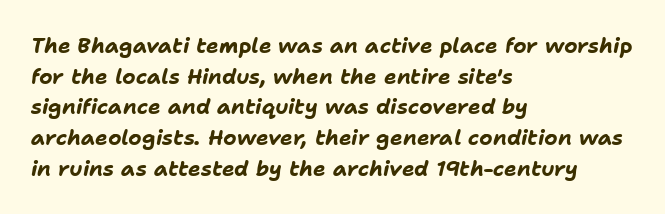
Where is the straight margin? On the left. Compared with typical paragraphs, the rows here are spaced about the same. The zone under the glyphs is completely vacant. Tall strokes in this sample are angled rather than plumb.
